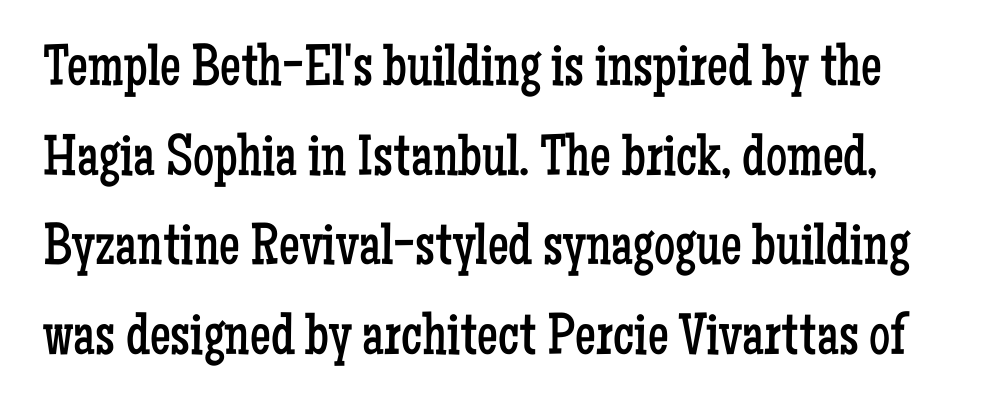
Weight: not bold — regular or lighter. The lettering stays uniformly vertical, giving the passage a roman look. Just letters on the line, the space beneath them empty. Students, observe: this is what conventionally led text looks like. Looks like regular typesetting: each glyph gets only the width it needs.
